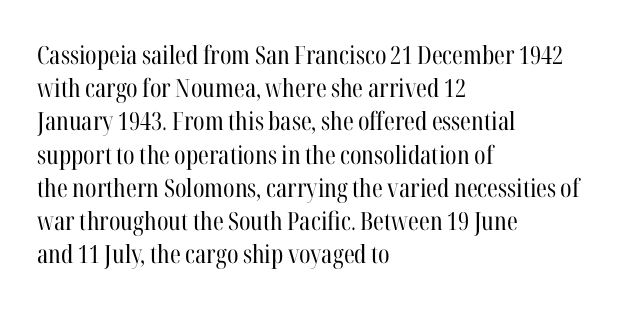
These lines sit exactly where default settings would place them. Decoration check: the copy has no underline. The typeface has the unassuming heft of standard copy or less. Horizontal alignment here is leftward, the default for most running prose.
